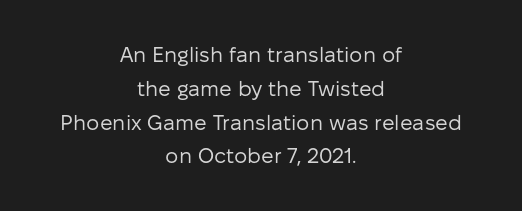
A quiet, ordinary-to-light weight characterises the typeface. Compared with typical paragraphs, the rows here are spaced about the same. This sample uses an upright cut, with every glyph sitting square on the baseline. The rendering positions every line midway between the sides. Any mark beneath the type? The region is blank. Letter spacing: default.
